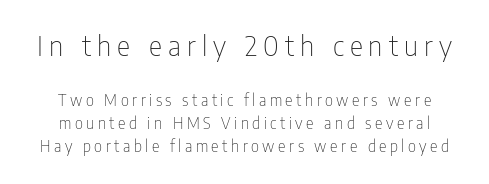
Q: Is the text bold? A: No.
Q: Is the text italic (slanted)? A: No, it is upright.
Q: Is the typeface a serif or a sans-serif typeface? A: Sans-serif.
Q: Is the text underlined? A: No.
Q: Is the spacing between letters normal or unusually wide? A: Unusually wide.
Q: Is the spacing between lines tight, normal or loose? A: Normal.
Q: Which block of text is set in a larger size, the first (top) or the second (bottom)? A: The first (top) one.
Q: Width (condensed, normal, or wide)? A: Condensed.
Q: Stroke contrast? A: Low.
Q: x-height? A: Medium.
Q: Monospaced? A: No.
